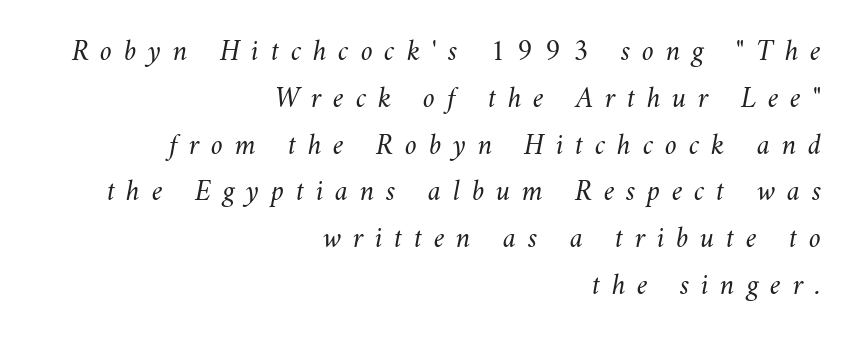
{"bold": "no", "weight": "light", "width": "normal", "stroke_contrast": "medium", "x_height": "small", "monospaced": "no", "underline": "no", "align": "right", "line_spacing": "normal", "line_spacing_ratio": 1.56, "letter_spacing": "wide", "letter_spacing_em": 0.39, "glyph_px": 30}
